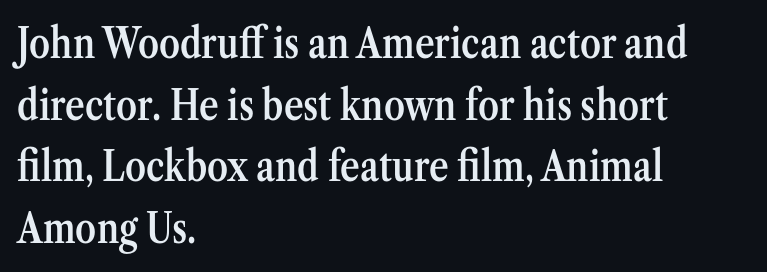
This sample is left-justified, so line endings fall wherever the words run out. The passage shown is typed in a proportional face where columns would drift. This sample uses a serif face. Vertically, the passage feels balanced, rows spaced as you'd expect. The strip under each line holds only bare page. This sample uses an upright cut, with every glyph sitting square on the baseline.
